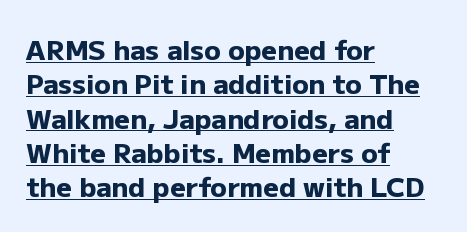
The image shows 27 px bold type, upright; set left-aligned, normal line spacing (1.27x), normal letter spacing, underlined.
